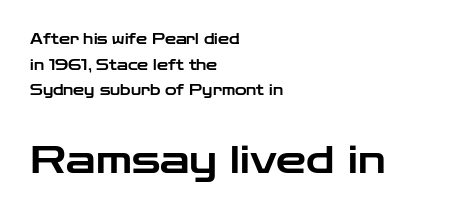
A clean baseline with only descenders dipping below it. Students, note that the glyphs here touch the page at normal intervals. The more generous point size was reserved for the lower chunk. You can tell it's not italic because the verticals are truly vertical. Spacing verdict: proportional, widths tailored to each character. Alignment: flush left.
